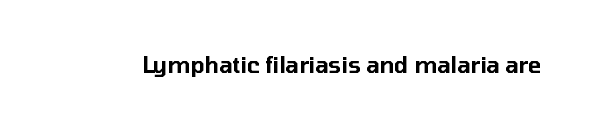
{"italic": "no", "underline": "no", "letter_spacing": "normal", "letter_spacing_em": 0.0, "glyph_px": 22}
